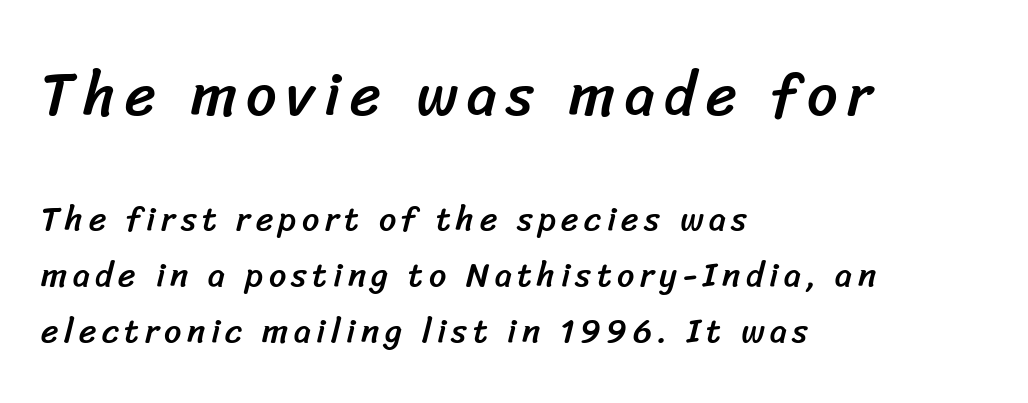
{"serif": "no", "width": "normal", "stroke_contrast": "low", "x_height": "medium", "monospaced": "no", "underline": "no", "align": "left", "line_spacing": "normal", "line_spacing_ratio": 1.65, "larger_block": "first", "size_ratio": 1.76, "glyph_px": 60}
